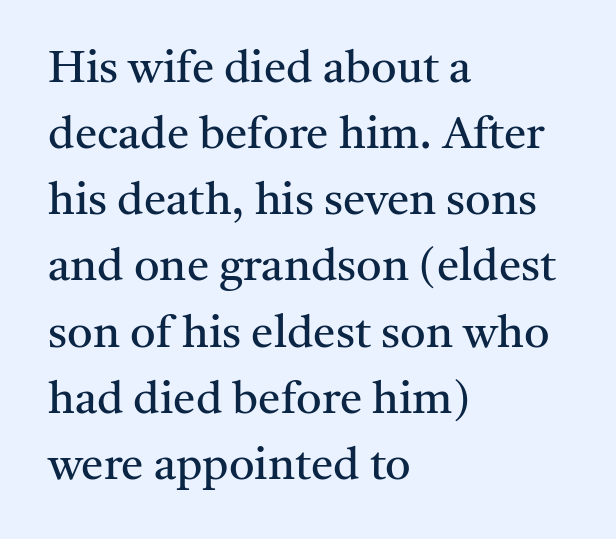
The image shows 45 px regular-weight serif type, upright; set left-aligned, normal line spacing (1.47x), normal letter spacing, not underlined; medium stroke contrast and a medium x-height.
